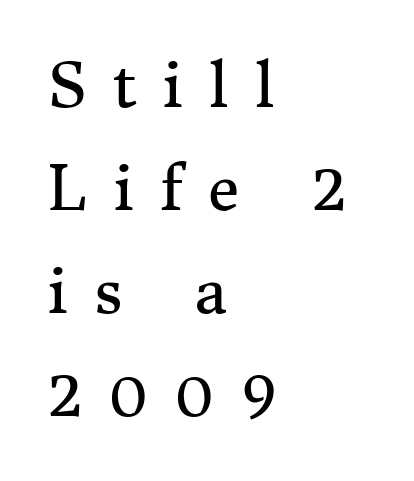
{"serif": "yes", "italic": "no", "bold": "no", "weight": "regular", "width": "normal", "stroke_contrast": "medium", "x_height": "medium", "monospaced": "no", "underline": "no", "align": "left", "line_spacing": "normal", "line_spacing_ratio": 1.69, "letter_spacing": "wide", "letter_spacing_em": 0.42, "glyph_px": 61}
